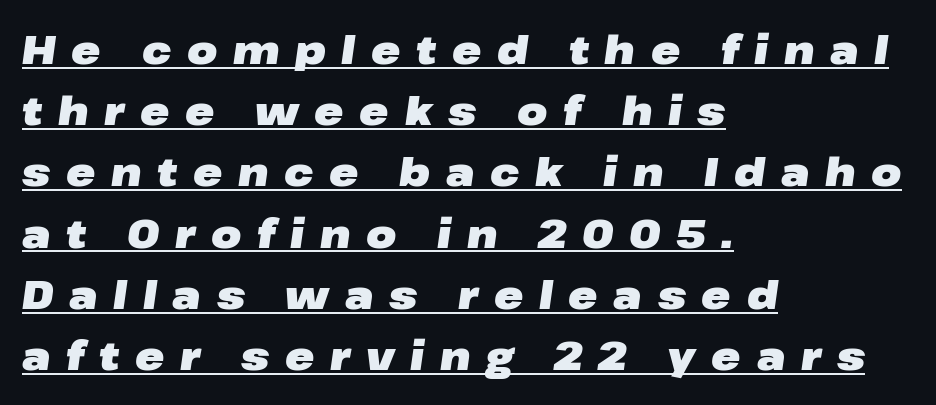
The image shows 39 px heavy, wide type, italic (leaning right); set left-aligned, normal line spacing (1.57x), unusually wide letter spacing (+0.4 em), underlined; low stroke contrast and a medium x-height.
